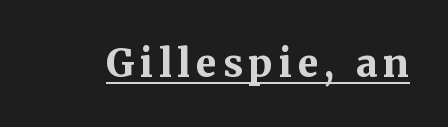
The image shows 38 px bold serif type, upright; set underlined; medium stroke contrast and a medium x-height.
